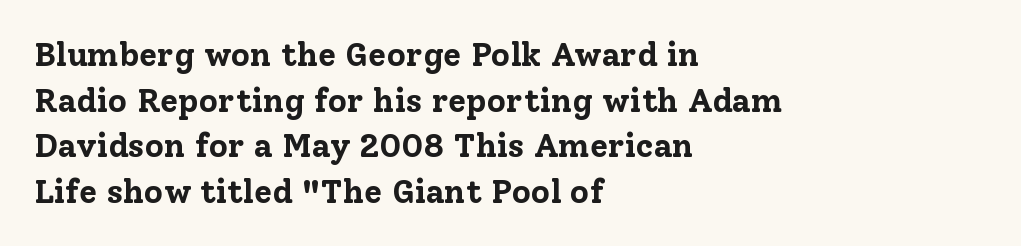
Spacing between characters is what you'd get straight out of the box. The rendering uses natural spacing where letterforms have individual widths. This rendering uses left alignment, leaving the right contour irregular. A roman cut, with each character standing at attention. Students, this is bold: see how much ink each stroke carries.
